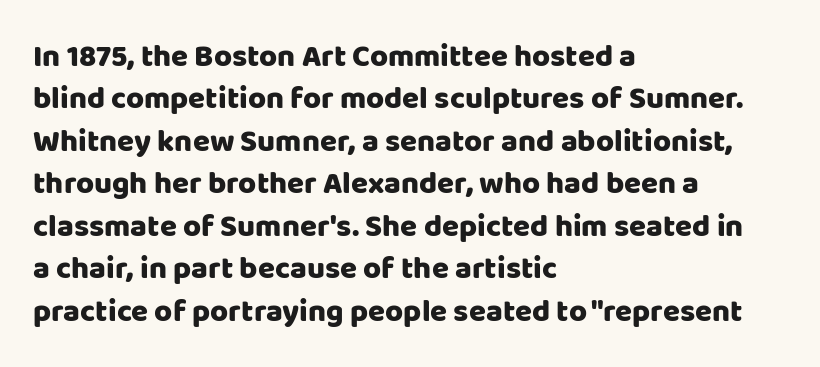
Caption: multi-line text, flush left, ragged right. The letters stand straight up with perfectly vertical stems. No feet cap the strokes, marking this as sans-serif type. Quick note: interline space is typical. The rendering uses natural spacing where letterforms have individual widths. This rendering leaves character spacing at its baseline value.
